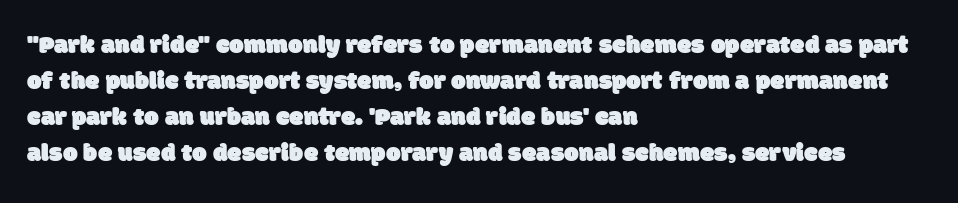
The image shows 26 px text type; set left-aligned, normal line spacing (1.39x), normal letter spacing, not underlined.
